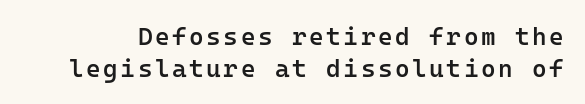
{"italic": "no", "bold": "semi", "underline": "no", "line_spacing": "normal", "line_spacing_ratio": 1.27, "glyph_px": 25}
